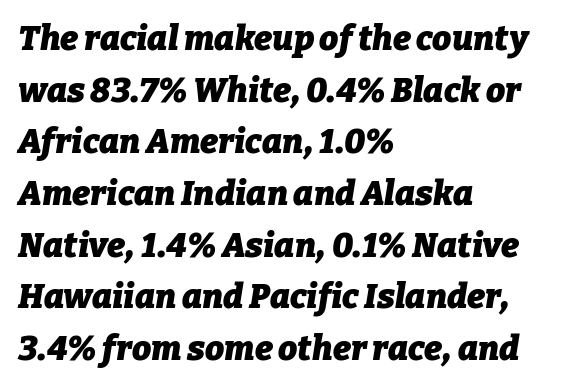
The image shows 34 px heavy type, italic (leaning right); set left-aligned, normal line spacing (1.52x), normal letter spacing, not underlined; low stroke contrast and a medium x-height.
